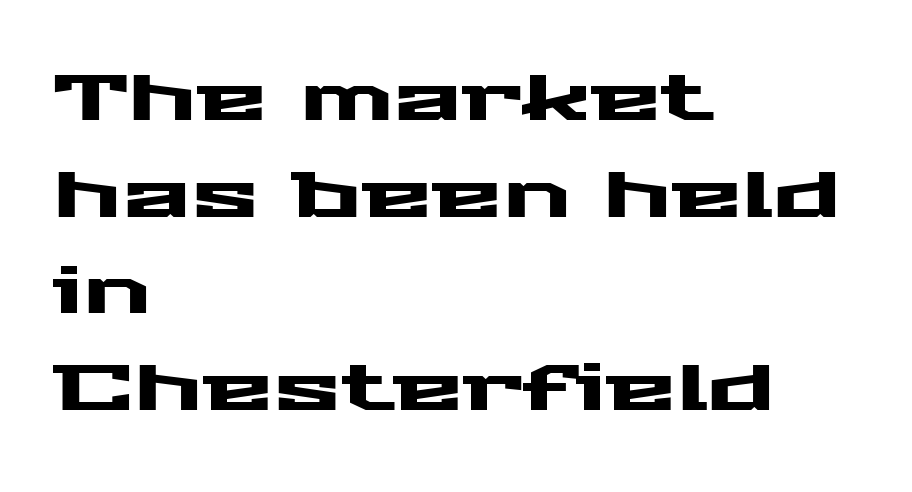
{"serif": "no", "italic": "no", "width": "wide", "stroke_contrast": "medium", "x_height": "medium", "monospaced": "no", "underline": "no", "align": "left", "line_spacing": "normal", "line_spacing_ratio": 1.51, "letter_spacing": "normal", "letter_spacing_em": 0.0, "glyph_px": 64}
